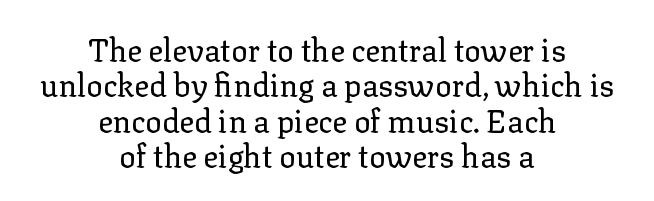
The image shows 31 px regular-weight serif type, upright; set centered, tight line spacing (1.14x), normal letter spacing, not underlined; low stroke contrast and a medium x-height.
